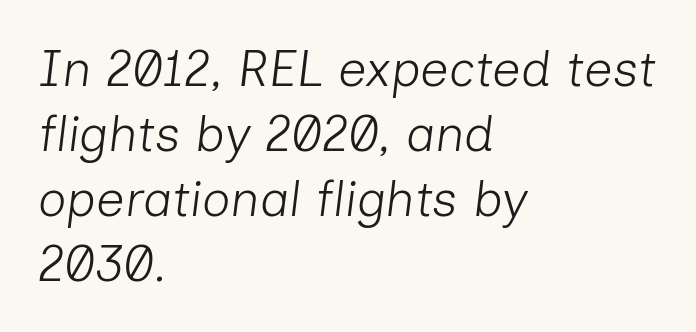
Q: Is the text bold? A: No.
Q: Is the text italic (slanted)? A: Yes, it leans right by about 7 degrees.
Q: Is the text underlined? A: No.
Q: How is the paragraph aligned? A: Left-aligned.
Q: Is the spacing between letters normal or unusually wide? A: Normal.
Q: Is the spacing between lines tight, normal or loose? A: Normal.
Q: Width (condensed, normal, or wide)? A: Normal.
Q: Stroke contrast? A: Low.
Q: x-height? A: Medium.
Q: Monospaced? A: No.
